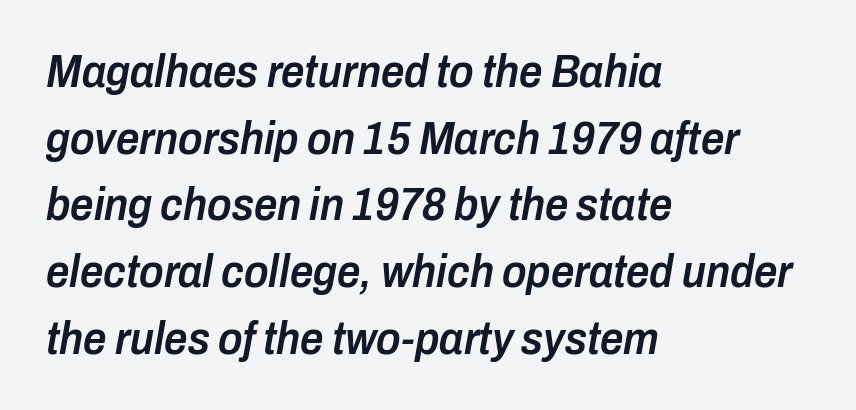
This sample has the flowing, uneven cadence of proportional lettering. Interline gaps are of average width in this sample. Is the block centered? No — it sits flush against the left margin. These words are printed semibold, heavier than regular yet not bold. The typography opts for an oblique posture over an upright one.
